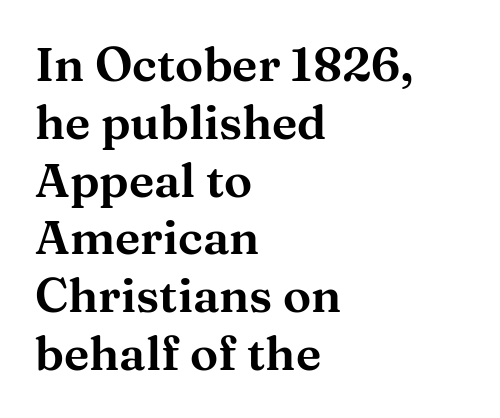
{"serif": "yes", "italic": "no", "width": "wide", "stroke_contrast": "medium", "x_height": "medium", "monospaced": "no", "underline": "no", "align": "left", "line_spacing_ratio": 1.23, "letter_spacing": "normal", "letter_spacing_em": 0.0, "glyph_px": 47}
